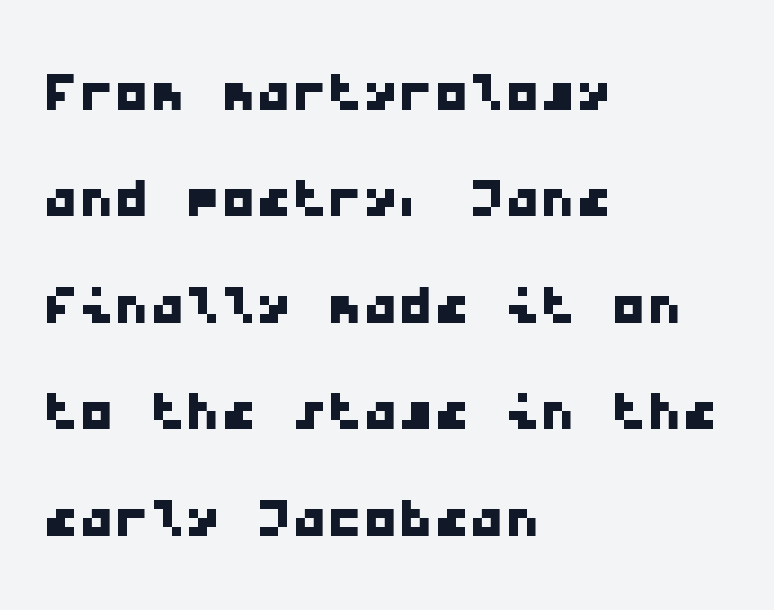
Q: Is the typeface a serif or a sans-serif typeface? A: Sans-serif.
Q: Is the text underlined? A: No.
Q: How is the paragraph aligned? A: Left-aligned.
Q: Is the spacing between letters normal or unusually wide? A: Normal.
Q: Is the spacing between lines tight, normal or loose? A: Normal.
Q: Width (condensed, normal, or wide)? A: Wide.
Q: Stroke contrast? A: Low.
Q: x-height? A: Medium.
Q: Monospaced? A: Yes.
